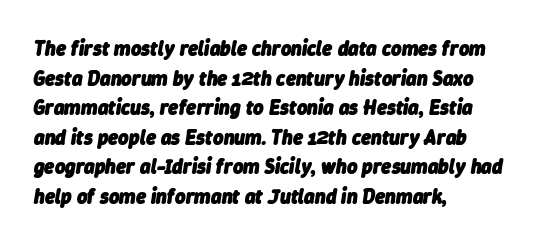
The image shows 20 px bold type, italic (leaning right); set left-aligned, normal line spacing (1.48x), normal letter spacing, not underlined.
